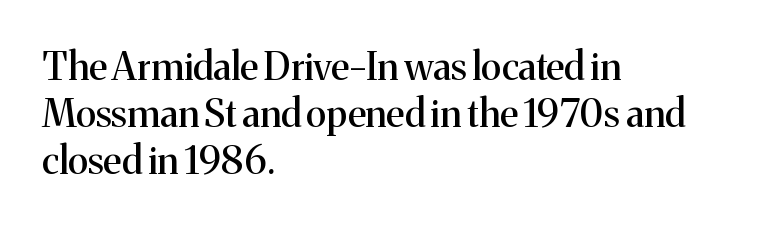
The image shows 38 px serif type, upright; set left-aligned, line spacing 1.24x, normal letter spacing, not underlined; medium stroke contrast and a medium x-height.
